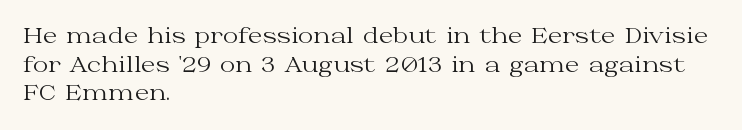
Line beginnings align vertically; line endings do not. Whoever set this chose a conventional vertical rhythm. Stroke mass is kept to a normal reading level or below. Nobody touched the tracking dial on this one.
